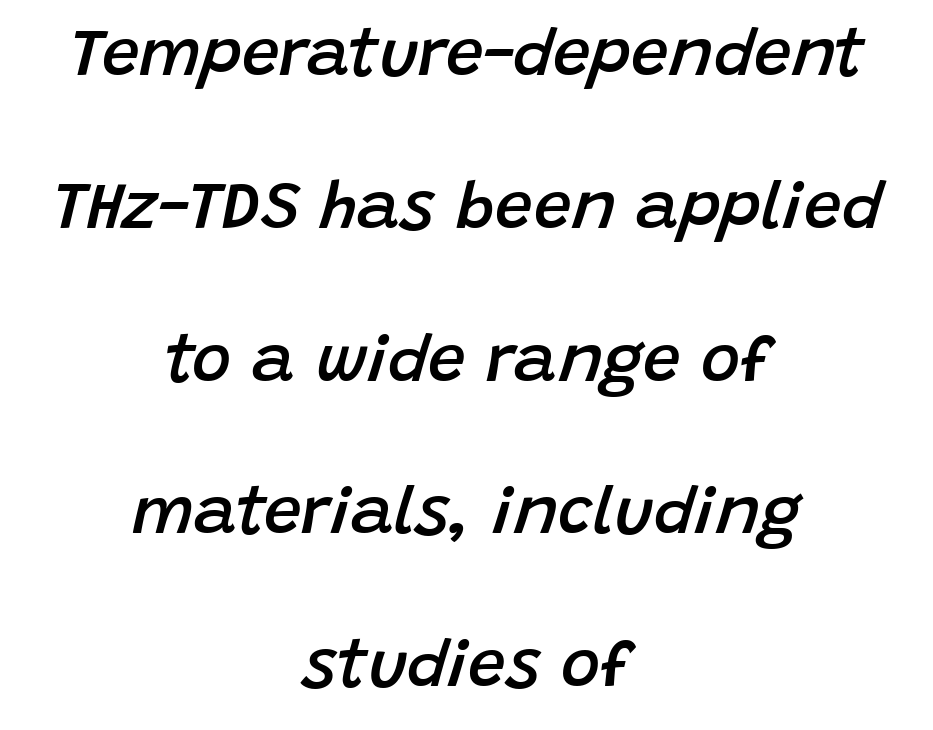
Q: Is the text bold? A: Semi-bold.
Q: Is the text italic (slanted)? A: Yes, it leans right by about 15 degrees.
Q: Is the text underlined? A: No.
Q: How is the paragraph aligned? A: Centered.
Q: Is the spacing between letters normal or unusually wide? A: Normal.
Q: Is the spacing between lines tight, normal or loose? A: Loose.
Q: Width (condensed, normal, or wide)? A: Normal.
Q: Stroke contrast? A: Low.
Q: x-height? A: Large.
Q: Monospaced? A: No.
